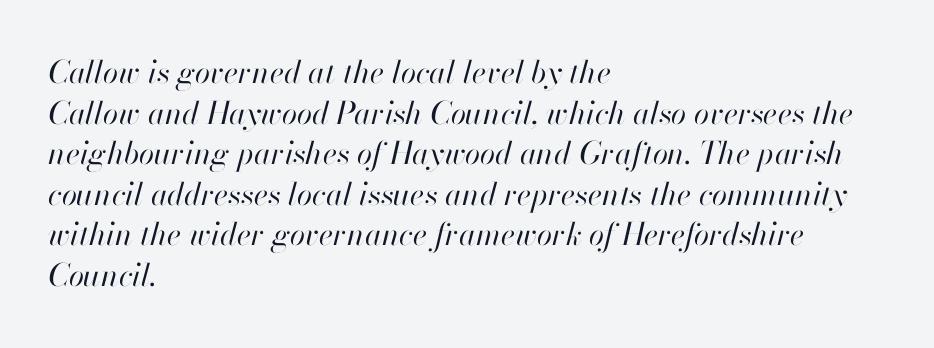
In terms of leading, this rendering sits right in the middle. A bare baseline throughout the passage. Inter-character spacing is left at the font's built-in metrics. Spacing verdict: proportional, widths tailored to each character. Is this a heavy cut? Hardly; it is regular or lighter.
